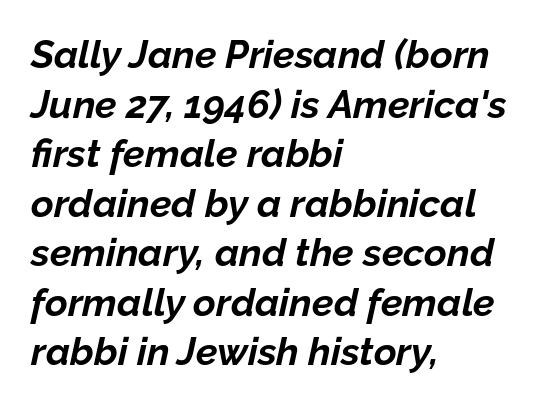
{"italic": "yes", "lean": "right", "slant_degrees": 12, "bold": "yes", "weight": "bold", "width": "normal", "stroke_contrast": "low", "x_height": "medium", "monospaced": "no", "underline": "no", "align": "left", "line_spacing": "normal", "line_spacing_ratio": 1.27, "letter_spacing": "normal", "letter_spacing_em": 0.0, "glyph_px": 39}
